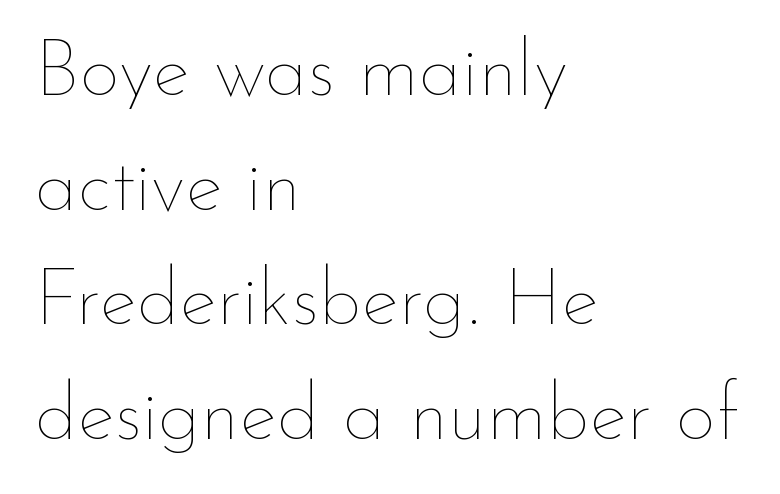
Tracking value appears to be zero — textbook default spacing. This sample uses an upright cut, with every glyph sitting square on the baseline. A typesetter would call this proportional, since set widths differ per character. These lines are set flush left with a ragged right edge. Caption: face not bold, strokes unweighted.
